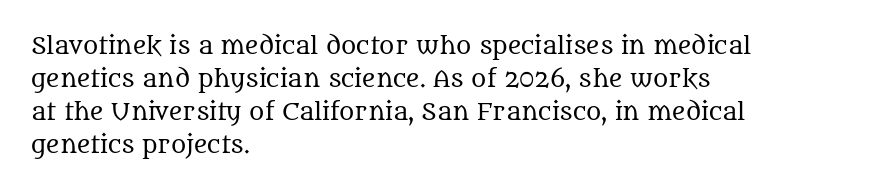
{"italic": "no", "bold": "no", "underline": "no", "align": "left", "line_spacing": "normal", "line_spacing_ratio": 1.44, "letter_spacing": "normal", "letter_spacing_em": 0.0, "glyph_px": 23}
